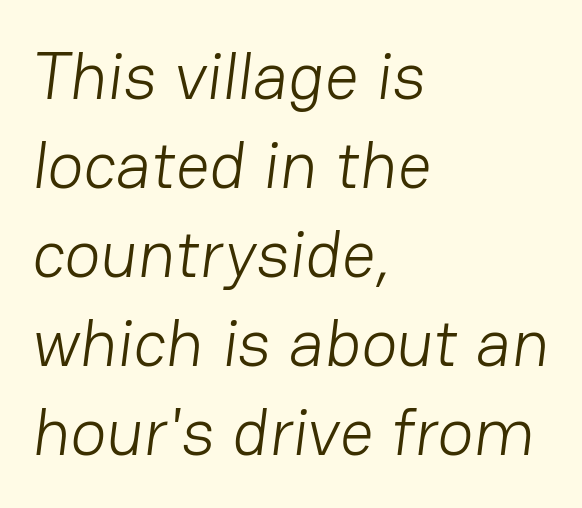
Notice how descenders clear the ascenders below comfortably — that's standard leading. A clean baseline with only descenders dipping below it. Character widths vary here, with narrow letters taking less room than wide ones. In CSS terms this would be text-align: left.
